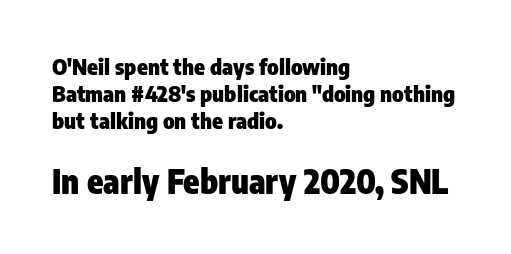
The image shows 33 px heavy, condensed sans-serif type, upright; set left-aligned, line spacing 1.23x, normal letter spacing, not underlined; the second (bottom) block is 1.5x larger; low stroke contrast and a medium x-height.
